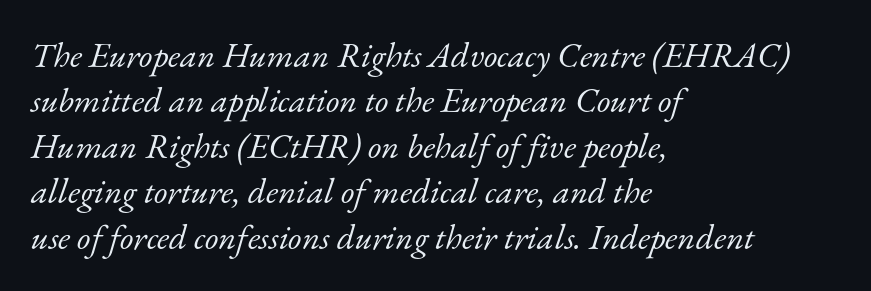
There's an unmistakable incline to the writing here. The rendering shows small feet on the letterforms — a serif design. There is no visible air inserted between adjacent glyphs. Proportional: the letters do not fall into vertical columns.
